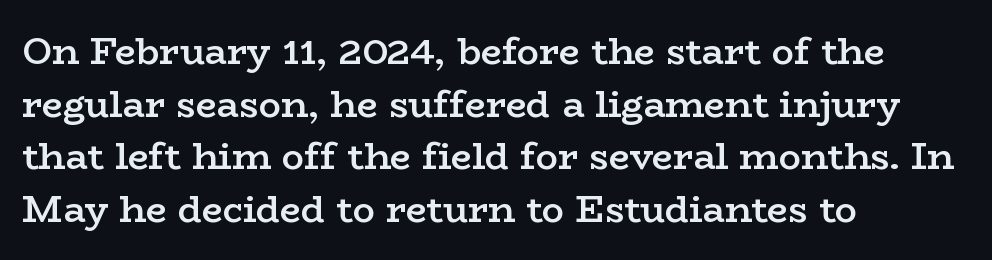
The image shows 37 px semibold, wide serif type, upright; set left-aligned, normal line spacing (1.42x), normal letter spacing, not underlined; low stroke contrast and a medium x-height.
